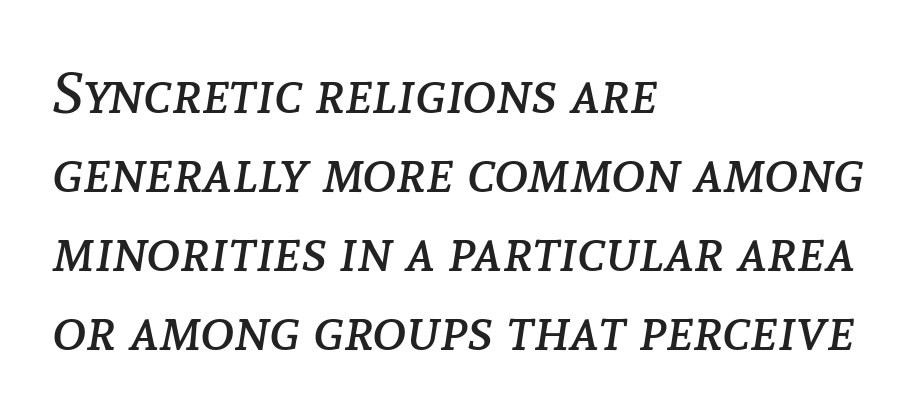
Q: Is the text bold? A: No.
Q: Is the text italic (slanted)? A: Yes, it leans right by about 8 degrees.
Q: Is the text underlined? A: No.
Q: How is the paragraph aligned? A: Left-aligned.
Q: Is the spacing between letters normal or unusually wide? A: Normal.
Q: Is the spacing between lines tight, normal or loose? A: Normal.
Q: Width (condensed, normal, or wide)? A: Normal.
Q: Stroke contrast? A: Low.
Q: x-height? A: Medium.
Q: Monospaced? A: No.
